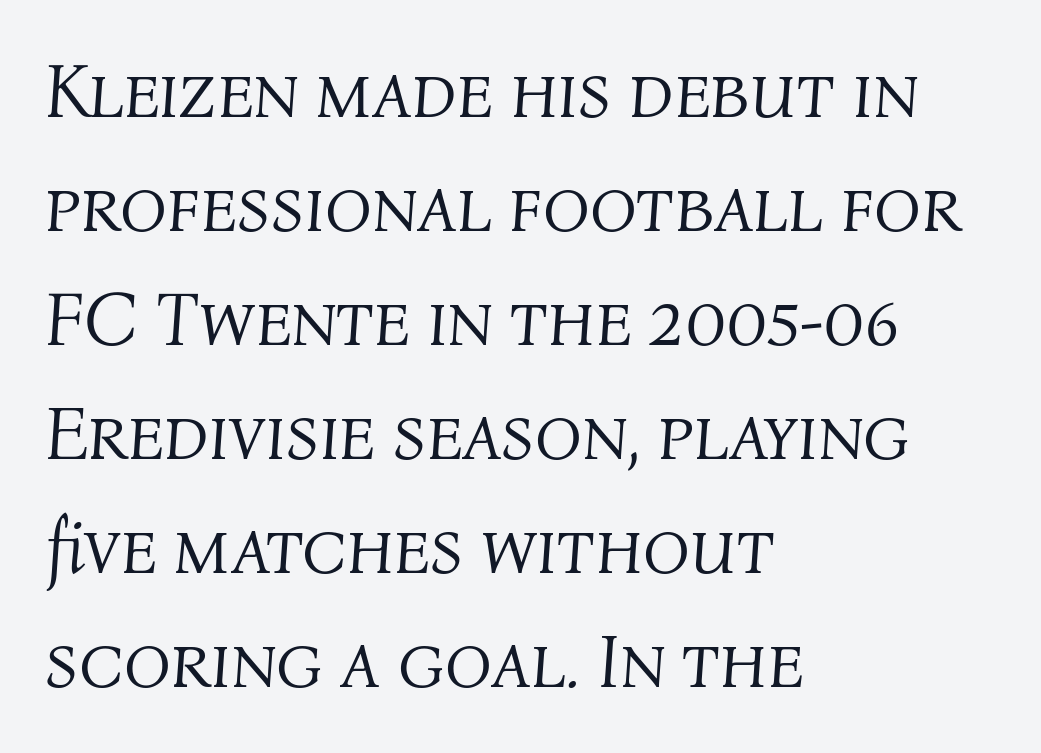
The gap between lines stays unmarked. Note the varied advance widths — an 'i' is clearly narrower than an 'm'. Stroke thickness stays within the range of a standard reading face or lighter. Here the glyphs are tracked normally, forming tight word shapes.
